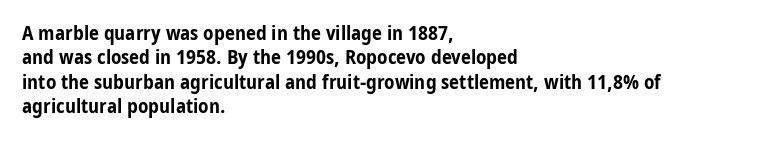
The image shows 20 px bold type, upright; set left-aligned, line spacing 1.22x, normal letter spacing, not underlined.
